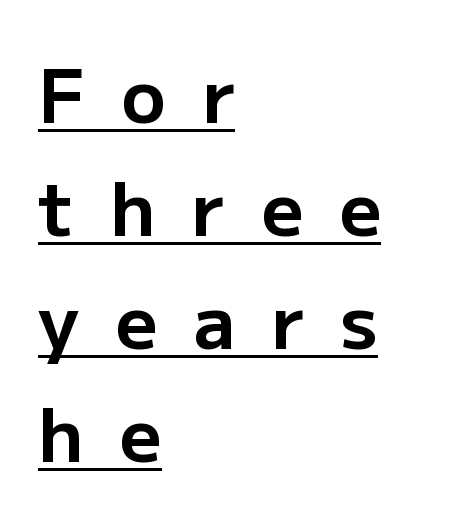
The image shows 73 px bold sans-serif type, upright; set left-aligned, normal line spacing (1.55x), unusually wide letter spacing (+0.5 em), underlined; low stroke contrast and a medium x-height.
